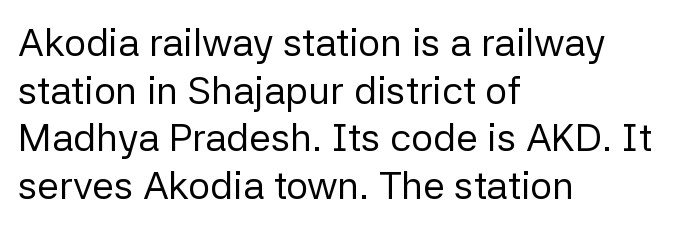
The image shows 39 px regular-weight sans-serif type, upright; set left-aligned, line spacing 1.22x, normal letter spacing, not underlined; low stroke contrast and a medium x-height.
